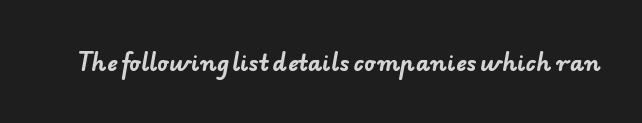
Q: Is the text bold? A: Yes.
Q: Is the text underlined? A: No.
Q: Is the spacing between letters normal or unusually wide? A: Normal.
